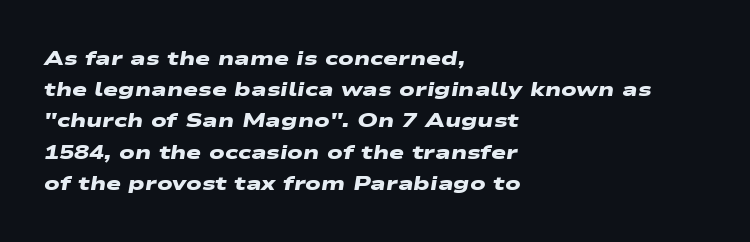
The image shows 20 px bold type; set left-aligned, normal line spacing (1.56x), normal letter spacing, not underlined.
